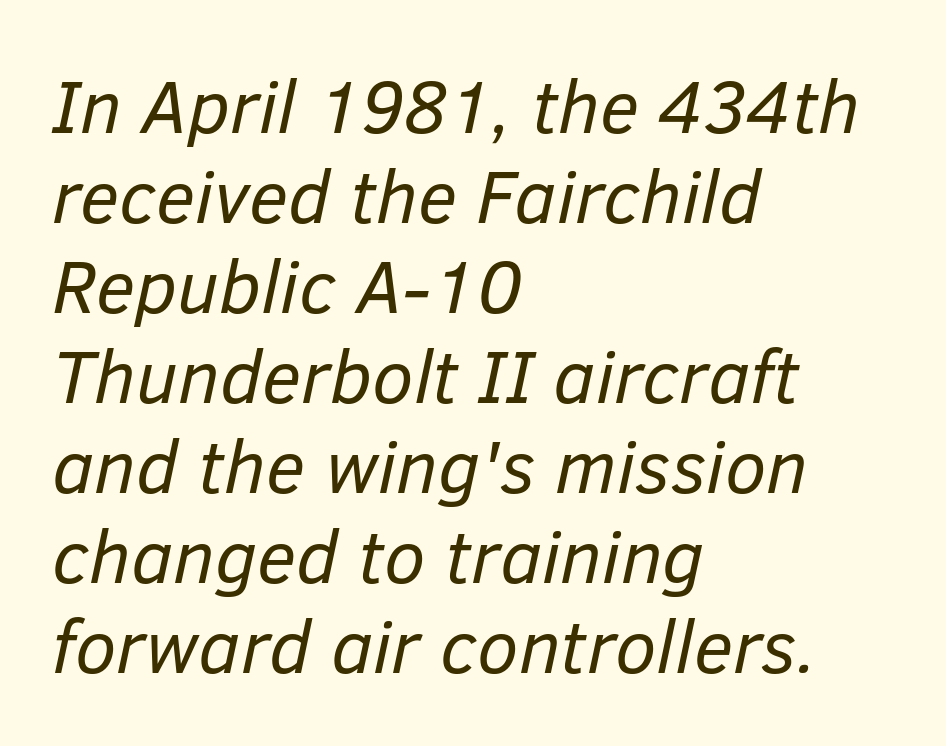
The letters sit at their default tracking, neither squeezed nor spread. Character widths vary here, with narrow letters taking less room than wide ones. Check the space under the baseline: it is left empty. Reading down the block, your eye returns to a fixed left position each line. This is not heavy type; no bold has been used.
